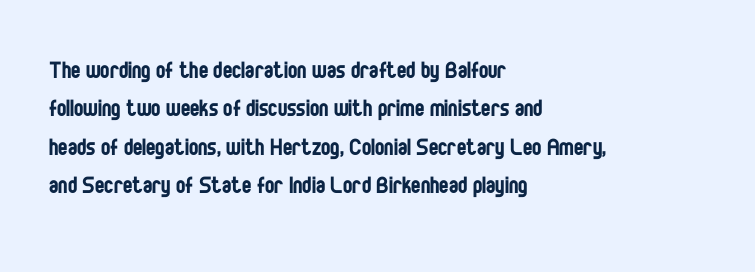
Spacing verdict: proportional, widths tailored to each character. Ink coverage per letter is moderate at most. The area under the type is left untouched. The typesetter chose a ragged-right arrangement here.
